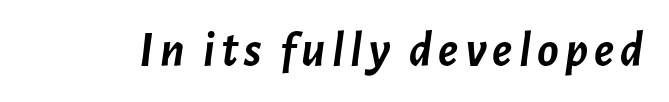
Words float on clear page, feet unadorned. Posture: slanted. This sample has the flowing, uneven cadence of proportional lettering. Strokes here are thick enough to call this a true bold.
